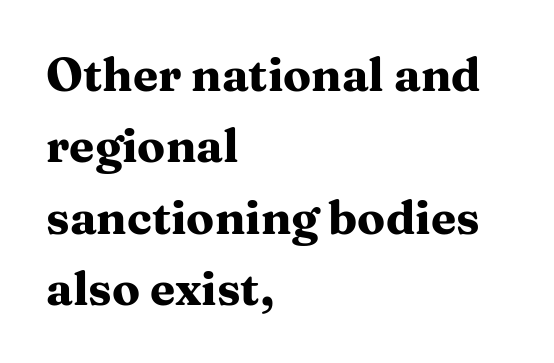
The image shows 46 px heavy, wide serif type, upright; set left-aligned, normal line spacing (1.55x), normal letter spacing, not underlined; medium stroke contrast and a medium x-height.
